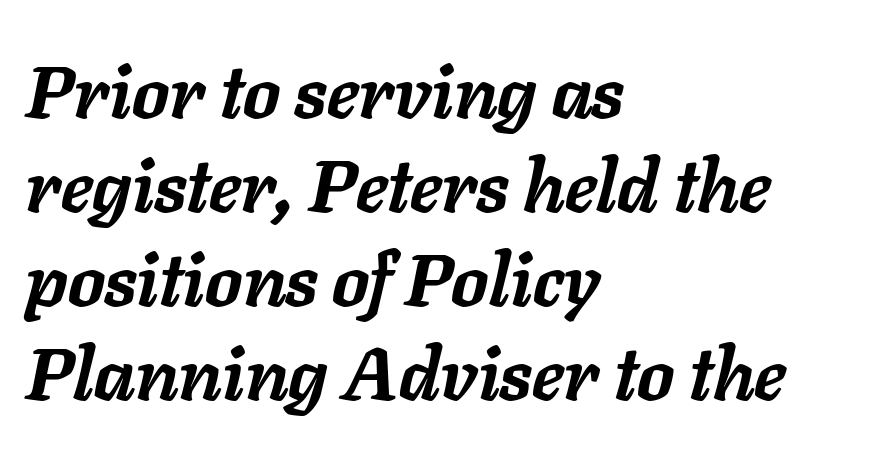
The gaps between neighbouring characters are ordinary and unremarkable. Is the type bold? Yes — the strokes are clearly thick and heavy. The face used here is proportionally spaced, like ordinary book or web type. Baseline-to-baseline distance is the conventional proportion of letter height.
